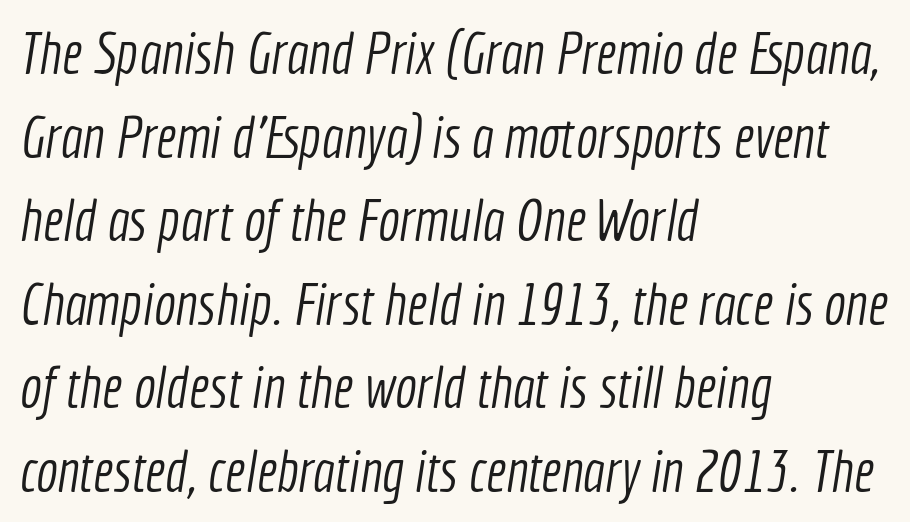
The image shows 58 px light, condensed sans-serif type; set left-aligned, normal line spacing (1.44x), normal letter spacing, not underlined; a medium x-height.
